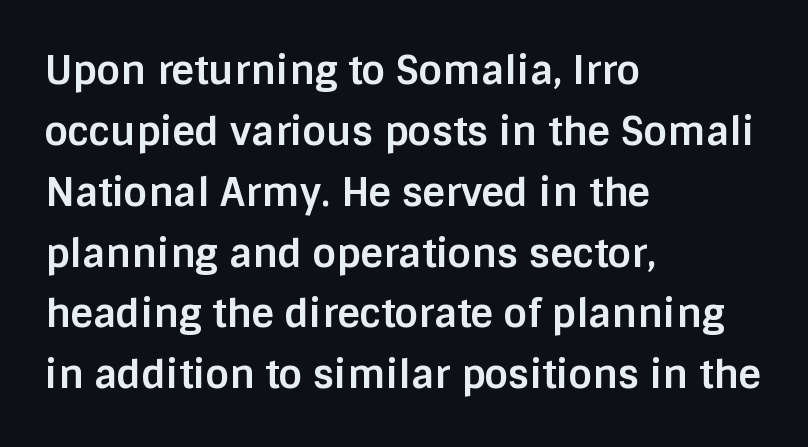
{"serif": "no", "italic": "no", "bold": "yes", "weight": "bold", "width": "normal", "stroke_contrast": "low", "x_height": "large", "monospaced": "no", "underline": "no", "align": "left", "line_spacing": "normal", "line_spacing_ratio": 1.56, "letter_spacing": "normal", "letter_spacing_em": 0.0, "glyph_px": 39}
